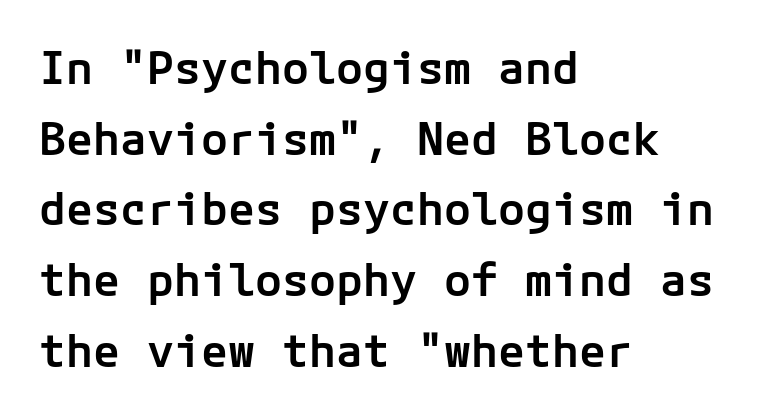
{"serif": "no", "italic": "no", "bold": "semi", "weight": "semibold", "width": "normal", "stroke_contrast": "low", "x_height": "medium", "underline": "no", "align": "left", "line_spacing": "normal", "line_spacing_ratio": 1.57, "letter_spacing": "normal", "letter_spacing_em": 0.0, "glyph_px": 45}
